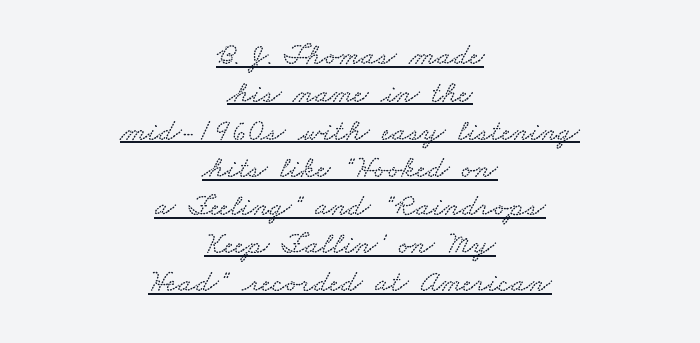
{"width": "wide", "stroke_contrast": "low", "x_height": "small", "monospaced": "no", "underline": "yes", "align": "center", "line_spacing_ratio": 1.22, "letter_spacing": "normal", "letter_spacing_em": 0.0, "glyph_px": 31}
